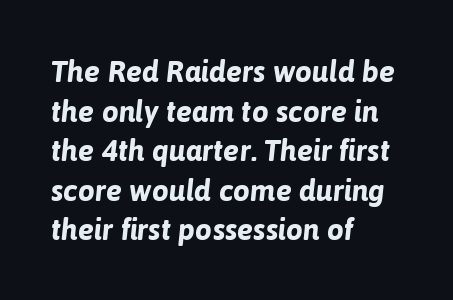
{"italic": "yes", "lean": "right", "slant_degrees": 6, "bold": "yes", "weight": "bold", "width": "normal", "stroke_contrast": "low", "x_height": "medium", "monospaced": "no", "underline": "no", "align": "left", "line_spacing": "normal", "line_spacing_ratio": 1.32, "letter_spacing": "normal", "letter_spacing_em": 0.0, "glyph_px": 30}
